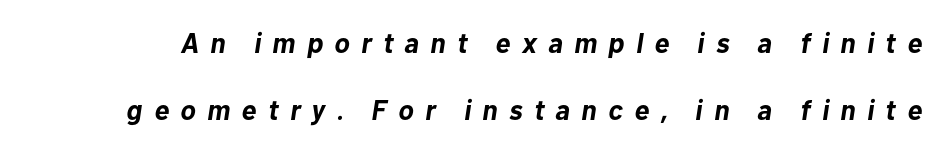
The image shows 28 px bold type, italic (leaning right); set loose line spacing (2.41x), unusually wide letter spacing (+0.41 em), not underlined; low stroke contrast and a medium x-height.
